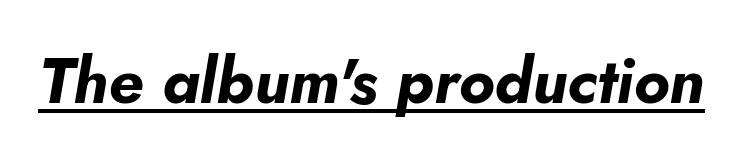
Q: Is the text bold? A: Yes.
Q: Is the text italic (slanted)? A: Yes, it leans right by about 5 degrees.
Q: Is the text underlined? A: Yes.
Q: Is the spacing between letters normal or unusually wide? A: Normal.
Q: Width (condensed, normal, or wide)? A: Normal.
Q: Stroke contrast? A: Low.
Q: x-height? A: Small.
Q: Monospaced? A: No.
